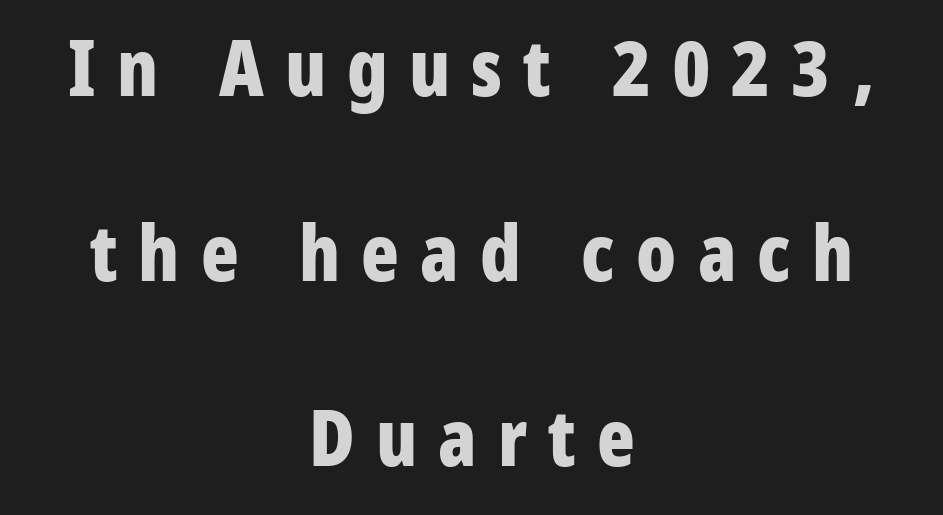
Q: Is the text bold? A: Yes.
Q: Is the text italic (slanted)? A: No, it is upright.
Q: Is the typeface a serif or a sans-serif typeface? A: Sans-serif.
Q: Is the text underlined? A: No.
Q: How is the paragraph aligned? A: Centered.
Q: Is the spacing between letters normal or unusually wide? A: Unusually wide.
Q: Is the spacing between lines tight, normal or loose? A: Loose.
Q: Width (condensed, normal, or wide)? A: Condensed.
Q: Stroke contrast? A: Low.
Q: x-height? A: Large.
Q: Monospaced? A: No.
